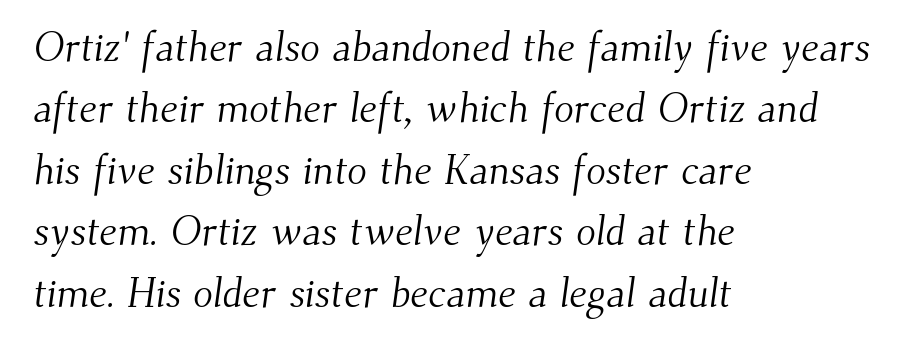
Q: Is the text bold? A: No.
Q: Is the typeface a serif or a sans-serif typeface? A: Serif.
Q: Is the text underlined? A: No.
Q: How is the paragraph aligned? A: Left-aligned.
Q: Is the spacing between letters normal or unusually wide? A: Normal.
Q: Is the spacing between lines tight, normal or loose? A: Normal.
Q: Width (condensed, normal, or wide)? A: Normal.
Q: Stroke contrast? A: Medium.
Q: x-height? A: Small.
Q: Monospaced? A: No.
